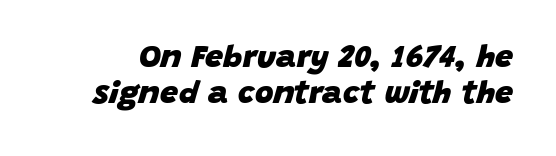
Is the type slanted? Yes — the strokes lean at a clear angle. What weight is shown? A full bold with thick strokes. Characters follow at the spacing the type designer built in. You could barely slide anything between these rows. The passage shown is not underscored anywhere.
